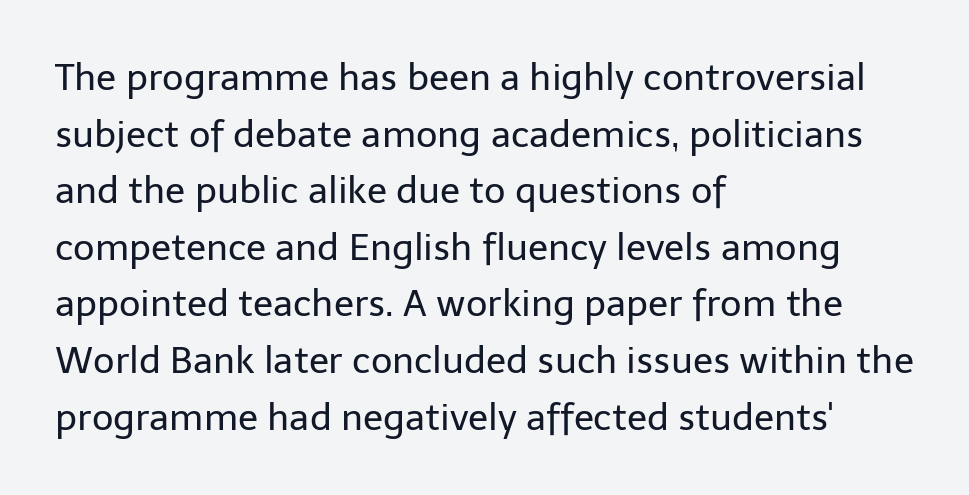
Q: Is the text bold? A: No.
Q: Is the text italic (slanted)? A: No, it is upright.
Q: Is the typeface a serif or a sans-serif typeface? A: Sans-serif.
Q: Is the text underlined? A: No.
Q: How is the paragraph aligned? A: Left-aligned.
Q: Is the spacing between letters normal or unusually wide? A: Normal.
Q: Is the spacing between lines tight, normal or loose? A: Normal.
Q: Width (condensed, normal, or wide)? A: Normal.
Q: Stroke contrast? A: Low.
Q: x-height? A: Medium.
Q: Monospaced? A: No.
